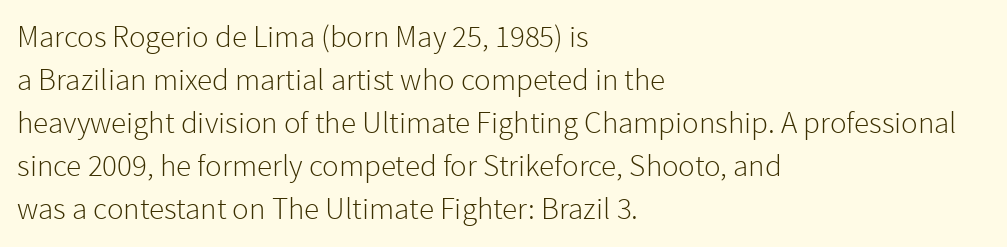
Q: Is the text bold? A: No.
Q: Is the text italic (slanted)? A: No, it is upright.
Q: Is the typeface a serif or a sans-serif typeface? A: Sans-serif.
Q: Is the text underlined? A: No.
Q: How is the paragraph aligned? A: Left-aligned.
Q: Is the spacing between letters normal or unusually wide? A: Normal.
Q: Is the spacing between lines tight, normal or loose? A: Normal.
Q: Width (condensed, normal, or wide)? A: Normal.
Q: Stroke contrast? A: Low.
Q: x-height? A: Medium.
Q: Monospaced? A: No.
